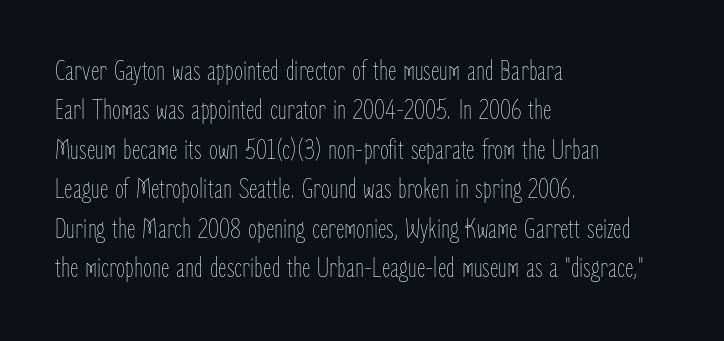
Q: Is the text bold? A: No.
Q: Is the text italic (slanted)? A: No, it is upright.
Q: Is the text underlined? A: No.
Q: How is the paragraph aligned? A: Left-aligned.
Q: Is the spacing between letters normal or unusually wide? A: Normal.
Q: Is the spacing between lines tight, normal or loose? A: Normal.
Q: Width (condensed, normal, or wide)? A: Condensed.
Q: Stroke contrast? A: Low.
Q: x-height? A: Medium.
Q: Monospaced? A: No.
